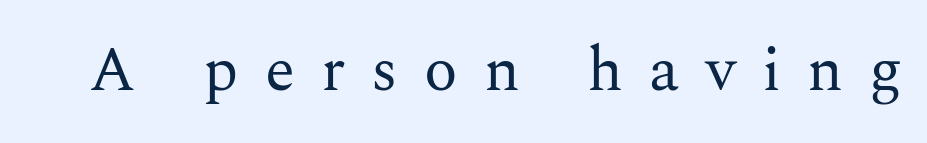
Q: Is the text bold? A: No.
Q: Is the text italic (slanted)? A: No, it is upright.
Q: Is the typeface a serif or a sans-serif typeface? A: Serif.
Q: Is the text underlined? A: No.
Q: Is the spacing between letters normal or unusually wide? A: Unusually wide.
Q: Width (condensed, normal, or wide)? A: Normal.
Q: Stroke contrast? A: Medium.
Q: x-height? A: Medium.
Q: Monospaced? A: No.
